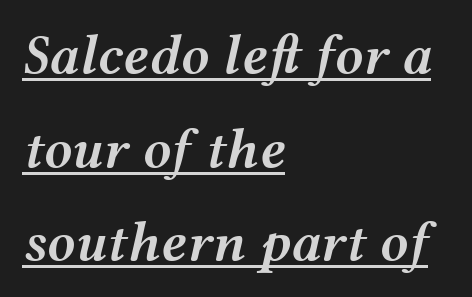
Q: Is the text bold? A: Semi-bold.
Q: Is the text italic (slanted)? A: Yes, it leans right by about 12 degrees.
Q: Is the text underlined? A: Yes.
Q: How is the paragraph aligned? A: Left-aligned.
Q: Is the spacing between letters normal or unusually wide? A: Normal.
Q: Is the spacing between lines tight, normal or loose? A: Normal.
Q: Width (condensed, normal, or wide)? A: Wide.
Q: Stroke contrast? A: Medium.
Q: x-height? A: Medium.
Q: Monospaced? A: No.
